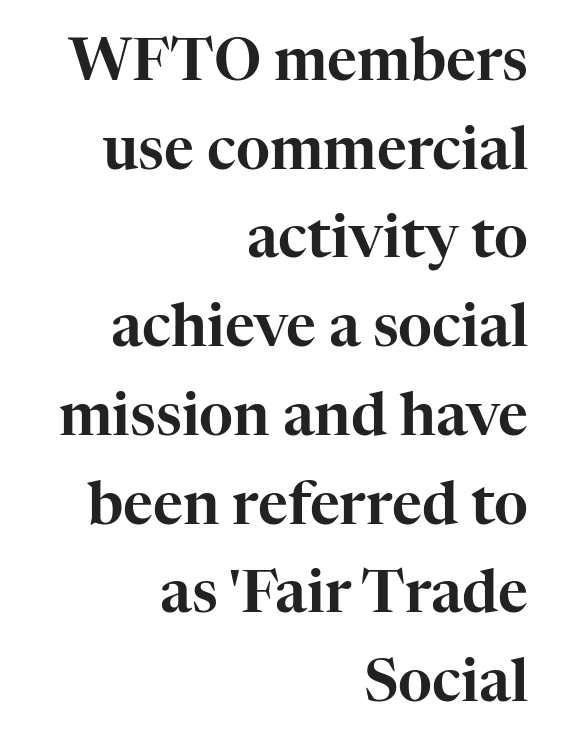
Q: Is the text italic (slanted)? A: No, it is upright.
Q: Is the typeface a serif or a sans-serif typeface? A: Serif.
Q: Is the text underlined? A: No.
Q: How is the paragraph aligned? A: Right-aligned.
Q: Is the spacing between letters normal or unusually wide? A: Normal.
Q: Is the spacing between lines tight, normal or loose? A: Normal.
Q: Width (condensed, normal, or wide)? A: Normal.
Q: Stroke contrast? A: High.
Q: x-height? A: Medium.
Q: Monospaced? A: No.
